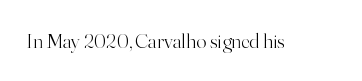
The passage shown is not underscored anywhere. The font's upright variant was chosen for this text. Stems here are at most as thick as an everyday book face. Observe the ordinary spacing: letters are neighbours, not strangers.
